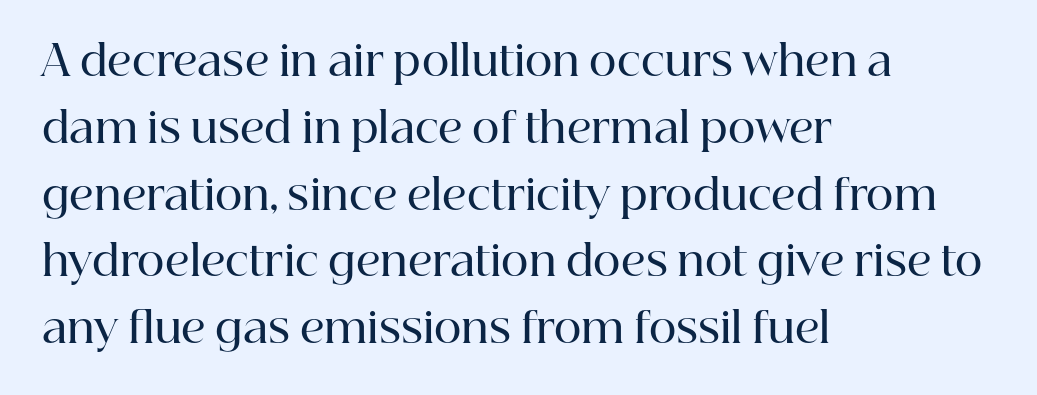
The passage shown is typeset with a serif family. Is the letter spacing exaggerated? No — it looks like the ordinary default. How heavy is the stroke? Medium-heavy — a semibold, shy of bold. Note the varied advance widths — an 'i' is clearly narrower than an 'm'. The passage is arranged the way most books set body copy — flush left. Successive baselines arrive at the customary interval.
